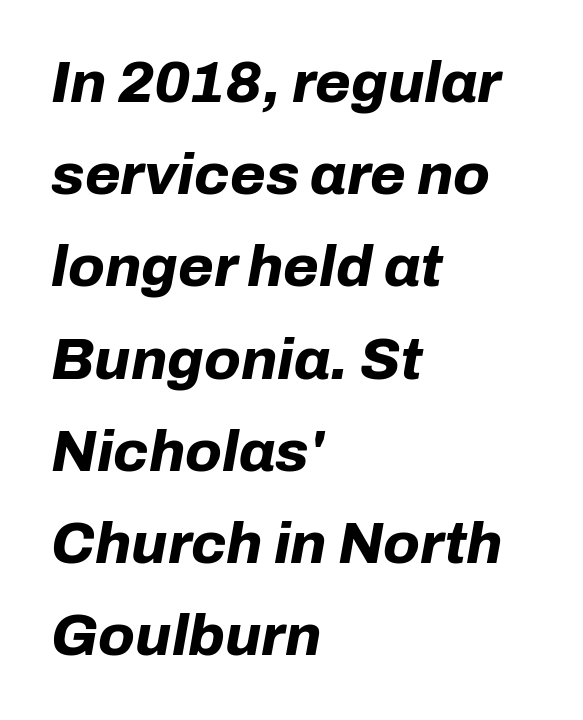
The image shows 58 px bold type, italic (leaning right); set left-aligned, normal line spacing (1.59x), normal letter spacing, not underlined; low stroke contrast and a medium x-height.
